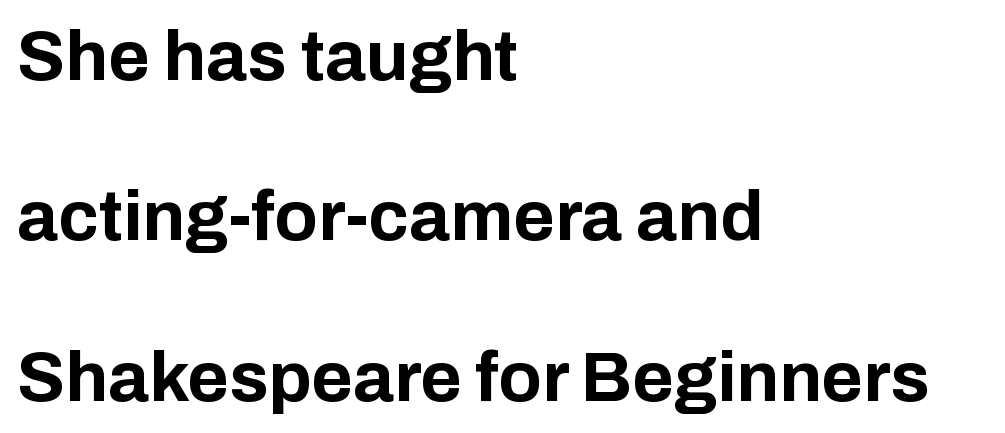
The space beneath each line is pristine and unruled. Typeset ragged right — the left edge is the straight one. Compared with an ordinary text face, these strokes are far heavier — a full bold. It's the straight-up-and-down kind of type.
